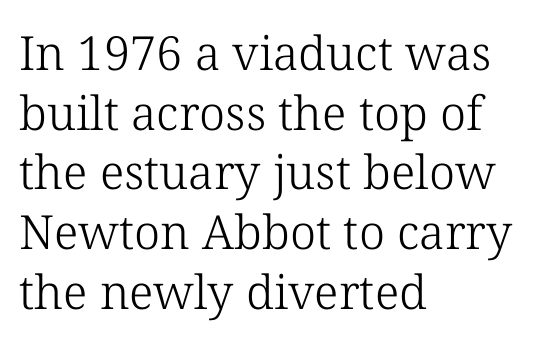
Q: Is the text bold? A: No.
Q: Is the text italic (slanted)? A: No, it is upright.
Q: Is the typeface a serif or a sans-serif typeface? A: Serif.
Q: Is the text underlined? A: No.
Q: How is the paragraph aligned? A: Left-aligned.
Q: Is the spacing between letters normal or unusually wide? A: Normal.
Q: Is the spacing between lines tight, normal or loose? A: Normal.
Q: Width (condensed, normal, or wide)? A: Normal.
Q: Stroke contrast? A: Low.
Q: x-height? A: Medium.
Q: Monospaced? A: No.
